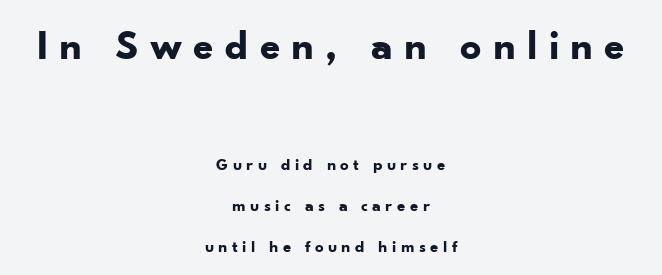
The baseline area is clear. As a designer I'd log this as weight 700, bold. Compare the two chunks: the upper has the greater cap height. Does the copy run flush right? No — it is centered line by line. The passage shown stacks its lines with a broad gap. The specimen reads as upright at a glance.
